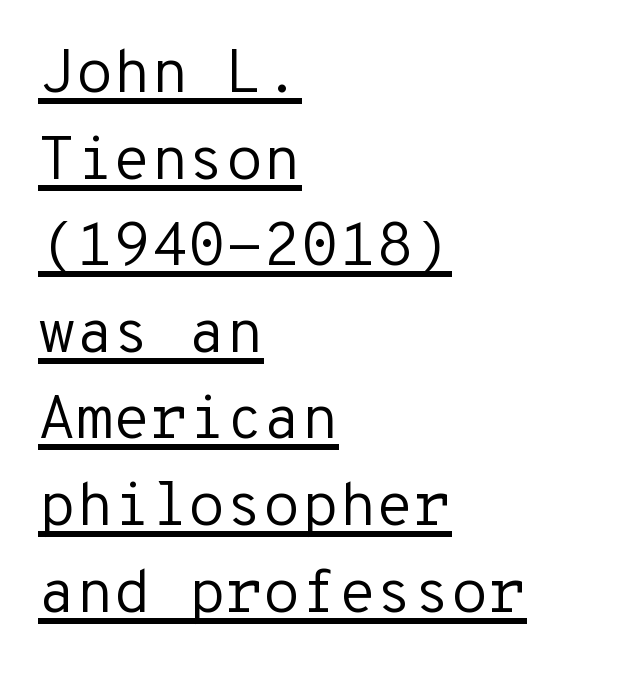
This is roman type, the default non-slanted kind. Stroke terminals: plain, sans-serif. Has an underline been added? It has. Do the characters align in a grid? Yes, the font is monospaced. Leftover space on each line is placed entirely after the last word. The font is comparable to plain body text, perhaps lighter.
